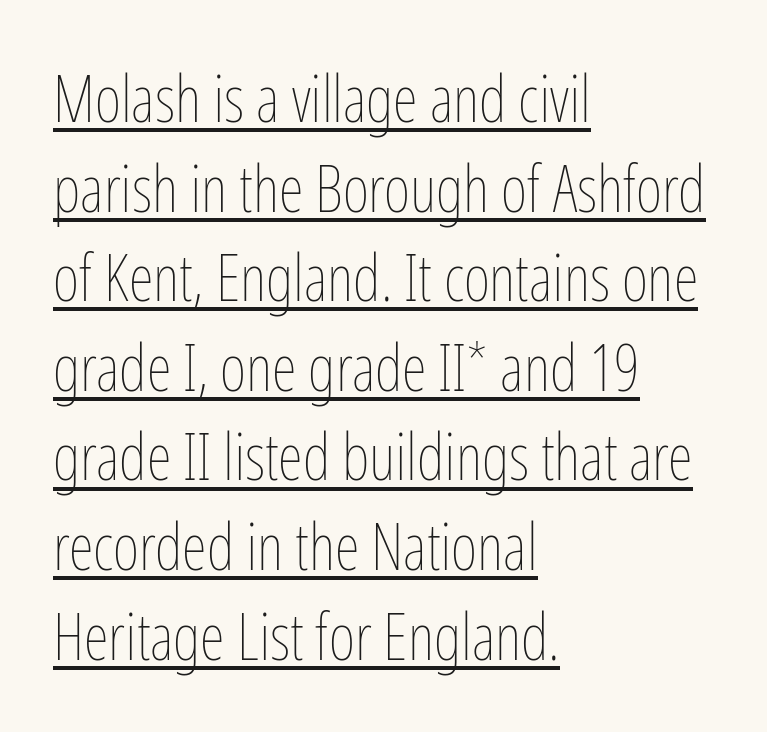
Q: Is the text bold? A: No.
Q: Is the text italic (slanted)? A: No, it is upright.
Q: Is the text underlined? A: Yes.
Q: How is the paragraph aligned? A: Left-aligned.
Q: Is the spacing between letters normal or unusually wide? A: Normal.
Q: Is the spacing between lines tight, normal or loose? A: Normal.
Q: Width (condensed, normal, or wide)? A: Condensed.
Q: Stroke contrast? A: Low.
Q: x-height? A: Medium.
Q: Monospaced? A: No.
